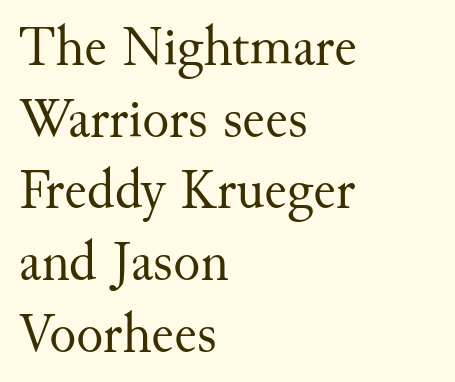
{"serif": "yes", "italic": "no", "bold": "no", "weight": "regular", "width": "normal", "stroke_contrast": "medium", "x_height": "small", "monospaced": "no", "underline": "no", "align": "left", "line_spacing": "normal", "line_spacing_ratio": 1.28, "letter_spacing": "normal", "letter_spacing_em": 0.0, "glyph_px": 56}
